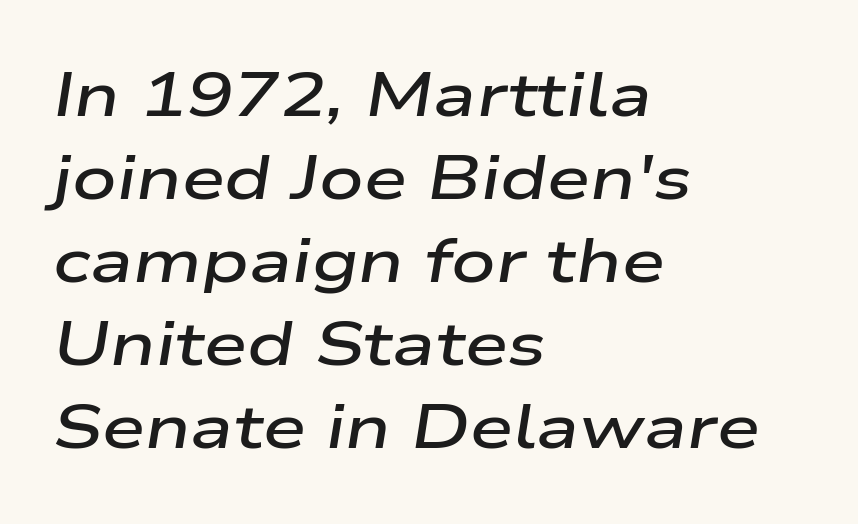
{"italic": "yes", "lean": "right", "slant_degrees": 9, "bold": "semi", "weight": "semibold", "width": "wide", "stroke_contrast": "low", "x_height": "medium", "monospaced": "no", "underline": "no", "align": "left", "line_spacing": "normal", "line_spacing_ratio": 1.34, "letter_spacing": "normal", "letter_spacing_em": 0.0, "glyph_px": 62}
